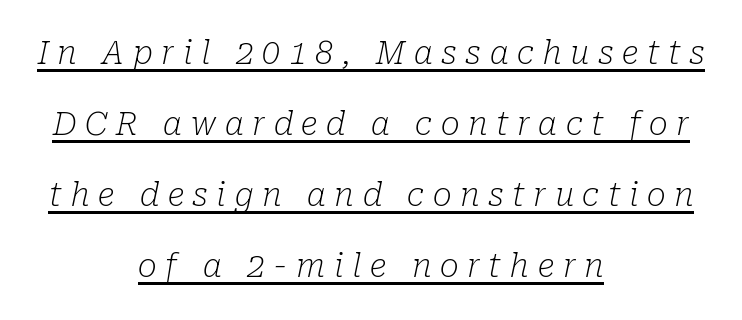
Q: Is the text bold? A: No.
Q: Is the text italic (slanted)? A: Yes, it leans right by about 10 degrees.
Q: Is the typeface a serif or a sans-serif typeface? A: Serif.
Q: Is the text underlined? A: Yes.
Q: How is the paragraph aligned? A: Centered.
Q: Is the spacing between letters normal or unusually wide? A: Unusually wide.
Q: Is the spacing between lines tight, normal or loose? A: Loose.
Q: Width (condensed, normal, or wide)? A: Normal.
Q: Stroke contrast? A: Low.
Q: x-height? A: Medium.
Q: Monospaced? A: No.
